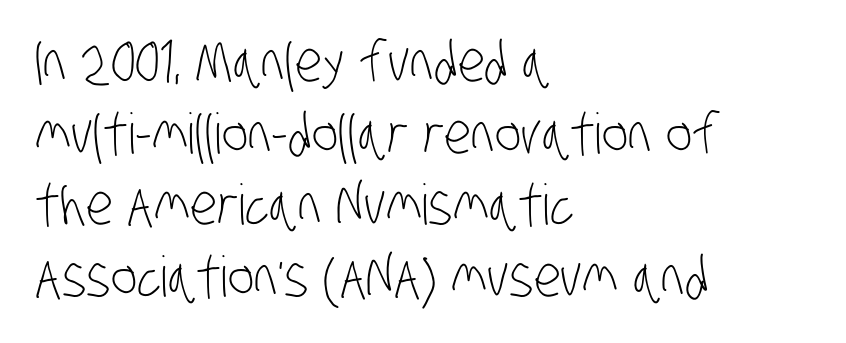
Just letters on the line, the space beneath them empty. The rag falls on the right side of this text block. The line texture is even and compact thanks to regular tracking. Is the type heavy? It reads as light-to-regular instead. A typesetter would call this proportional, since set widths differ per character. Successive baselines arrive at the customary interval.
